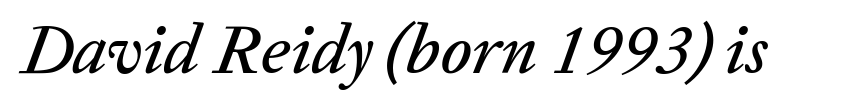
{"italic": "yes", "lean": "right", "slant_degrees": 20, "width": "normal", "stroke_contrast": "low", "x_height": "medium", "monospaced": "no", "underline": "no", "letter_spacing": "normal", "letter_spacing_em": 0.0, "glyph_px": 70}
